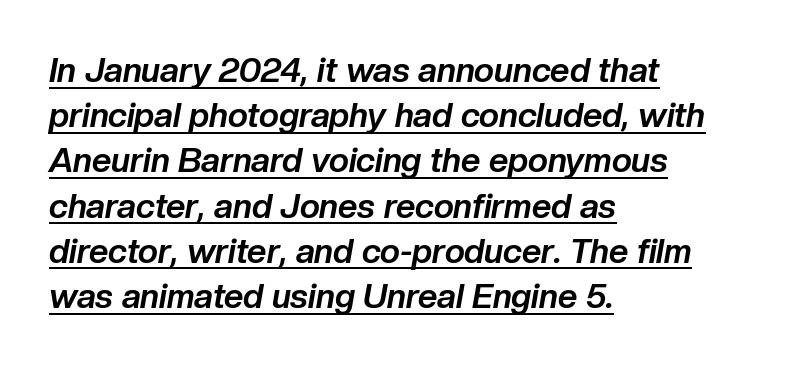
Reading down the column, the eye jumps a familiar distance to each next line. Alignment: flush left. Compared with ordinary roman type, these characters are visibly tilted. You'd pick this weight for a headline — it's a proper bold. Is this a fixed-width face? No — the glyphs have proportional, varying widths.
